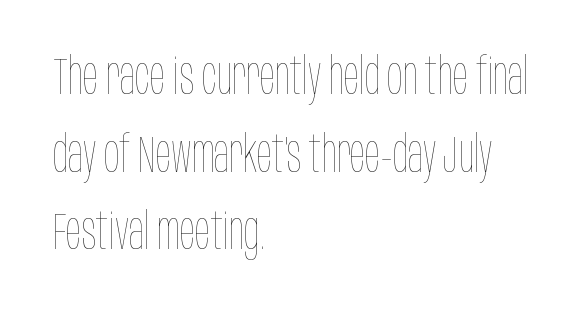
Q: Is the text bold? A: No.
Q: Is the text italic (slanted)? A: No, it is upright.
Q: Is the text underlined? A: No.
Q: How is the paragraph aligned? A: Left-aligned.
Q: Is the spacing between letters normal or unusually wide? A: Normal.
Q: Is the spacing between lines tight, normal or loose? A: Normal.
Q: Width (condensed, normal, or wide)? A: Condensed.
Q: Stroke contrast? A: Low.
Q: x-height? A: Large.
Q: Monospaced? A: No.
